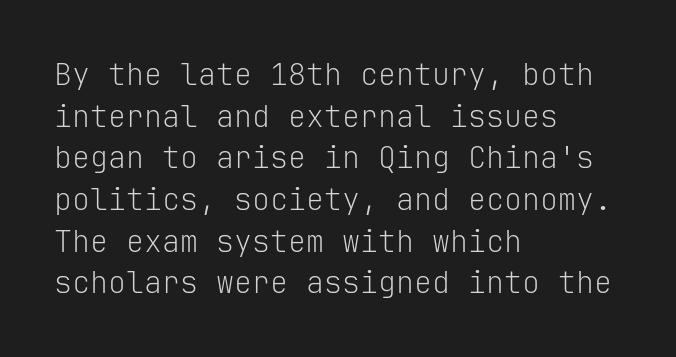
Compared with typical body copy, the letter spacing here is the same. This sample keeps an unexceptional amount of space between lines. Which margin do the lines hug? The left one — the right edge is uneven. Heft: none added — not bold. A typesetter would label this face a sans.
